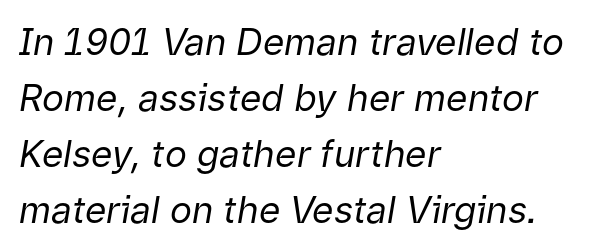
{"italic": "yes", "lean": "right", "slant_degrees": 9, "bold": "no", "weight": "regular", "width": "normal", "stroke_contrast": "low", "x_height": "medium", "monospaced": "no", "underline": "no", "align": "left", "line_spacing": "normal", "line_spacing_ratio": 1.51, "letter_spacing": "normal", "letter_spacing_em": 0.0, "glyph_px": 37}
